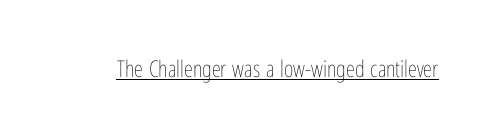
The image shows 23 px text type, upright; set normal letter spacing, underlined.
